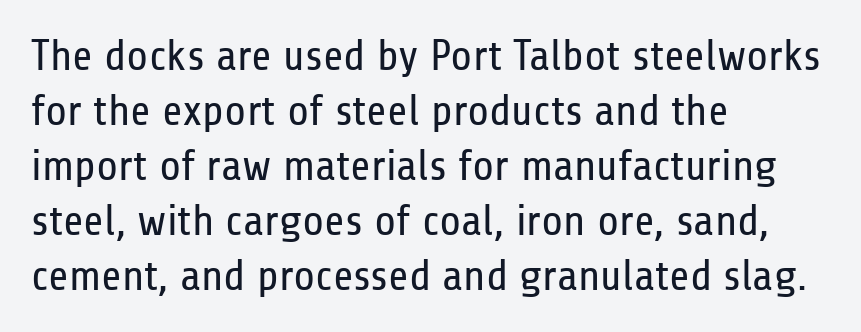
Q: Is the text bold? A: No.
Q: Is the text italic (slanted)? A: No, it is upright.
Q: Is the typeface a serif or a sans-serif typeface? A: Sans-serif.
Q: Is the text underlined? A: No.
Q: How is the paragraph aligned? A: Left-aligned.
Q: Is the spacing between letters normal or unusually wide? A: Normal.
Q: Is the spacing between lines tight, normal or loose? A: Normal.
Q: Width (condensed, normal, or wide)? A: Condensed.
Q: Stroke contrast? A: Low.
Q: x-height? A: Medium.
Q: Monospaced? A: No.
